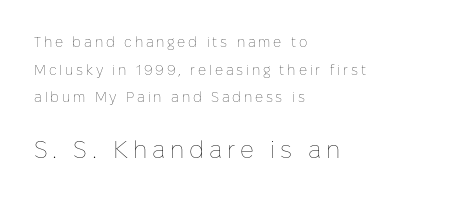
Words appear elongated and porous because spacing is wide. The passage is arranged the way most books set body copy — flush left. If you squint, the bottom block still reads clearly — it's the larger of the two. Weight: in the light-to-regular range. The letters stand straight up with perfectly vertical stems.
